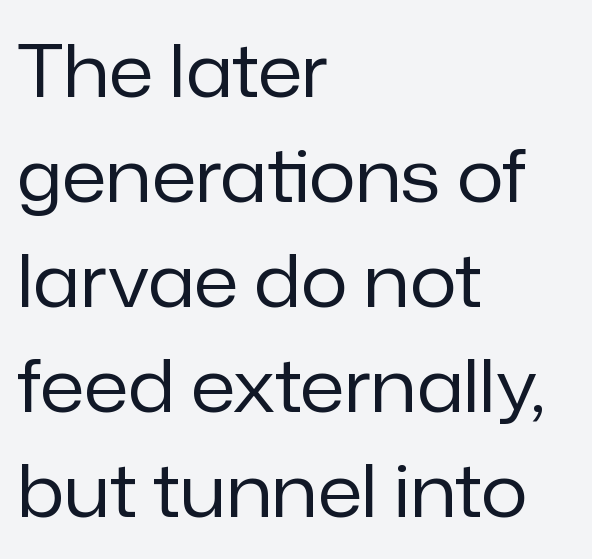
{"serif": "no", "italic": "no", "bold": "no", "weight": "regular", "width": "normal", "stroke_contrast": "low", "x_height": "medium", "monospaced": "no", "underline": "no", "align": "left", "line_spacing": "normal", "line_spacing_ratio": 1.44, "letter_spacing": "normal", "letter_spacing_em": 0.0, "glyph_px": 73}
